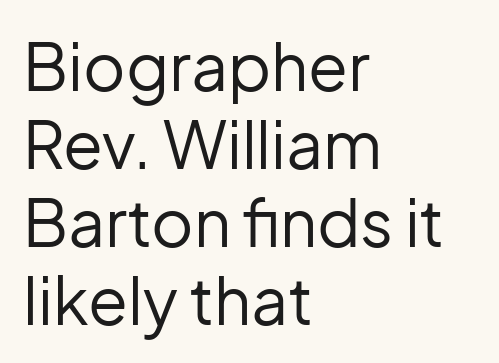
{"serif": "no", "italic": "no", "bold": "no", "weight": "regular", "width": "normal", "stroke_contrast": "low", "x_height": "medium", "monospaced": "no", "underline": "no", "align": "left", "line_spacing_ratio": 1.2, "letter_spacing": "normal", "letter_spacing_em": 0.0, "glyph_px": 65}
